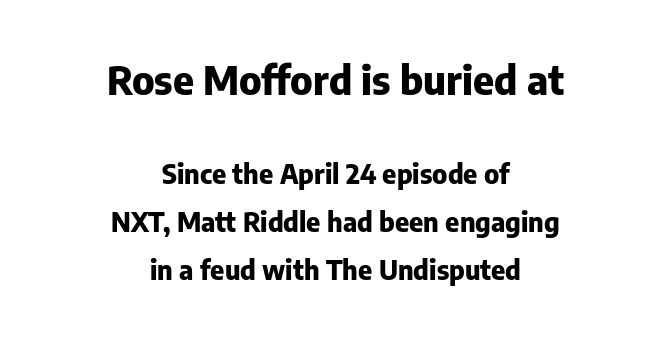
The image shows 40 px heavy sans-serif type, upright; set centered, line spacing 1.78x, normal letter spacing, not underlined; the first (top) block is 1.48x larger; low stroke contrast and a medium x-height.
